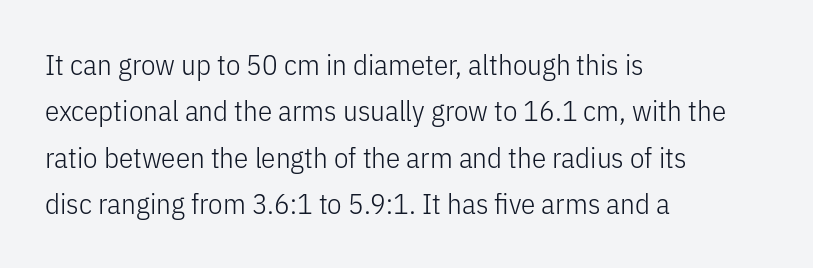
{"serif": "no", "italic": "no", "bold": "no", "weight": "light", "width": "condensed", "stroke_contrast": "low", "x_height": "medium", "monospaced": "no", "underline": "no", "align": "left", "line_spacing": "normal", "line_spacing_ratio": 1.6, "letter_spacing": "normal", "letter_spacing_em": 0.0, "glyph_px": 29}
